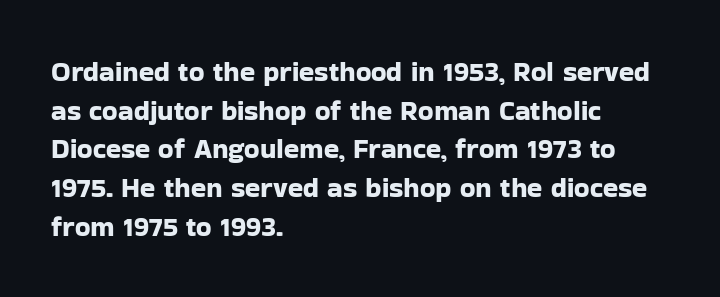
Leftover space on each line is placed entirely after the last word. Grotesque or geometric, the face here clearly has no serifs. Notice how the stems are strictly vertical — no italics here. The gap between lines stays unmarked. The face used here is proportionally spaced, like ordinary book or web type. The vertical gap from one line to the next is medium.
